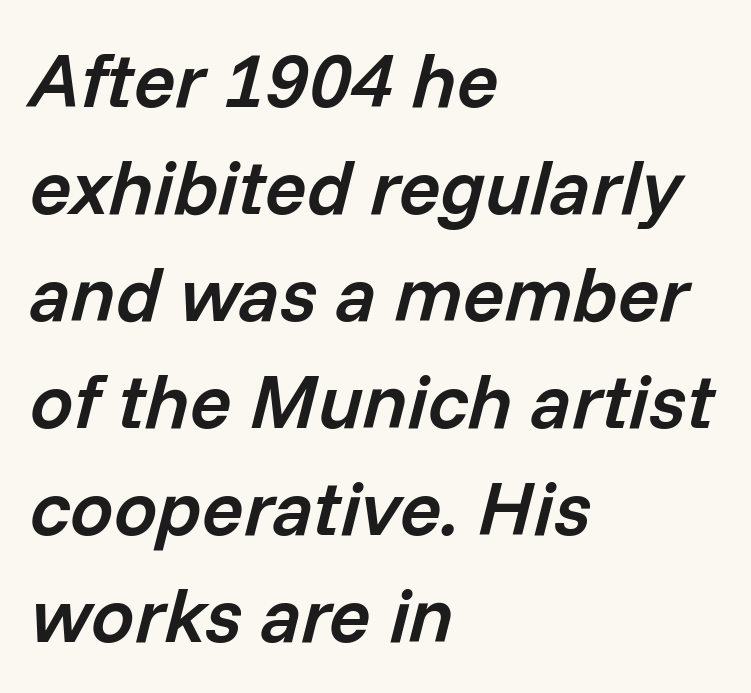
Summary of weight: moderately heavy, a semibold. Descenders hang freely into open space. The letters advance in unequal steps, a hallmark of proportional type. The compositor pushed each line to the left boundary.
